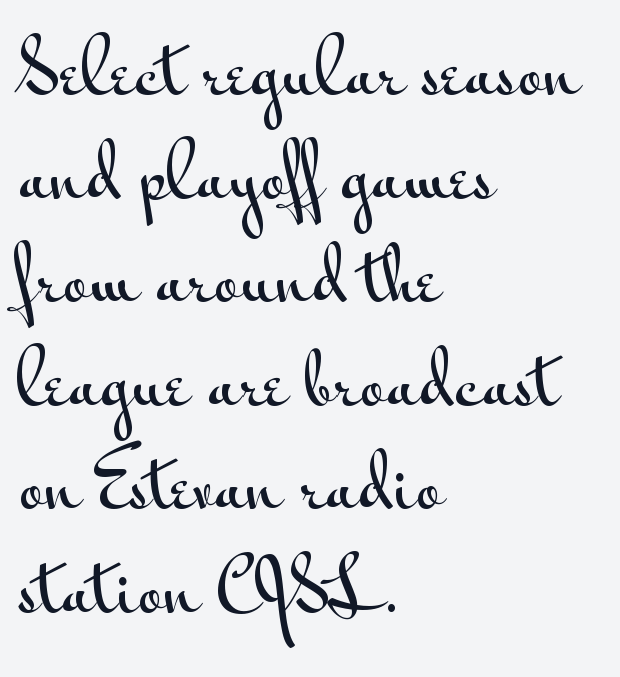
Q: Is the typeface a serif or a sans-serif typeface? A: Sans-serif.
Q: Is the text underlined? A: No.
Q: How is the paragraph aligned? A: Left-aligned.
Q: Is the spacing between letters normal or unusually wide? A: Normal.
Q: Is the spacing between lines tight, normal or loose? A: Normal.
Q: Width (condensed, normal, or wide)? A: Wide.
Q: Stroke contrast? A: Medium.
Q: x-height? A: Small.
Q: Monospaced? A: No.
